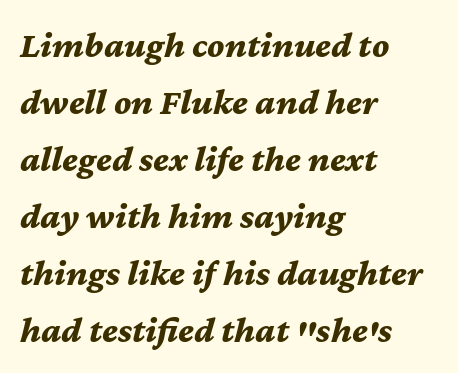
Descenders are the only things crossing below the line. Is the block centered? No — it sits flush against the left margin. Every letter is thick-stroked: bold, no question. These lines are rendered in a variable-pitch font. This sample uses an oblique cut, with every glyph tilted off the vertical.
